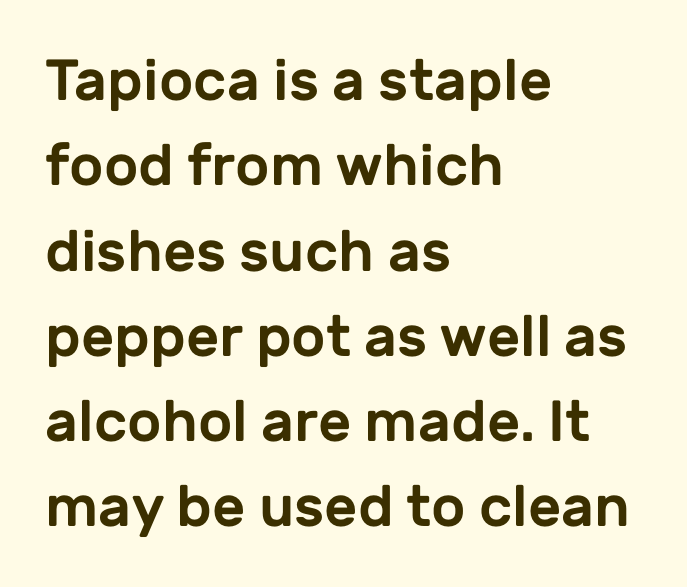
The image shows 58 px sans-serif type, upright; set left-aligned, normal line spacing (1.47x), normal letter spacing, not underlined; low stroke contrast and a medium x-height.
